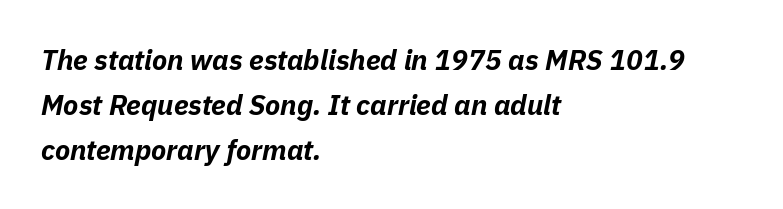
The image shows 28 px bold type, italic (leaning right); set left-aligned, normal line spacing (1.6x), normal letter spacing, not underlined; low stroke contrast and a medium x-height.
